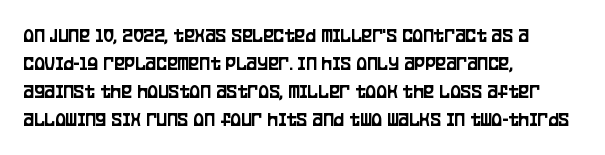
Ordinary non-slanted type is in use. Type without underlining. A typesetter would call this zero additional tracking. Horizontally, the lines are justified to the leading edge only. Honestly, the row spacing looks completely unremarkable.
